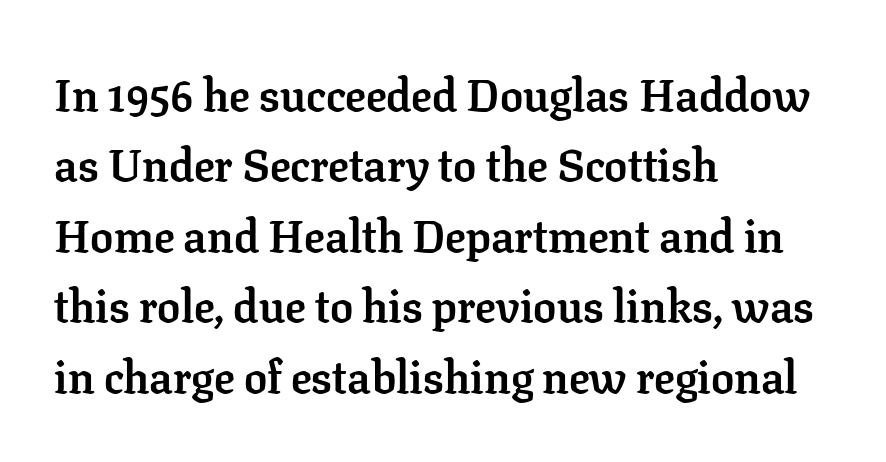
Character widths vary here, with narrow letters taking less room than wide ones. The rendering uses a bold face; every stroke is thick and dark. There is no visible air inserted between adjacent glyphs. Italic: no, the glyphs are upright roman.
